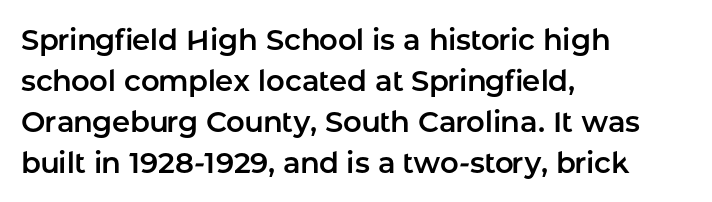
Q: Is the text italic (slanted)? A: No, it is upright.
Q: Is the typeface a serif or a sans-serif typeface? A: Sans-serif.
Q: Is the text underlined? A: No.
Q: How is the paragraph aligned? A: Left-aligned.
Q: Is the spacing between letters normal or unusually wide? A: Normal.
Q: Is the spacing between lines tight, normal or loose? A: Normal.
Q: Width (condensed, normal, or wide)? A: Normal.
Q: Stroke contrast? A: Low.
Q: x-height? A: Medium.
Q: Monospaced? A: No.
